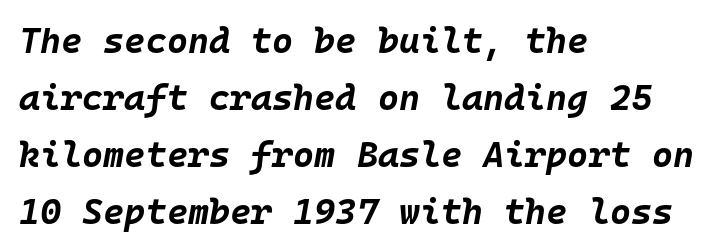
A typesetter would call this monospace, since all characters share one set width. Notice how the passage keeps a crisp vertical edge on the left only. What's the leading like? Ordinary, nothing unusual. The tracking reads as untouched default to a designer's eye.
